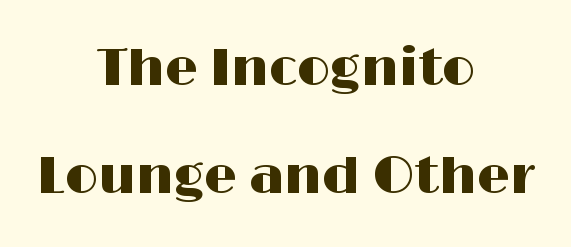
{"serif": "no", "italic": "no", "width": "wide", "stroke_contrast": "high", "x_height": "medium", "monospaced": "no", "underline": "no", "align": "center", "line_spacing": "loose", "line_spacing_ratio": 2.08, "letter_spacing": "normal", "letter_spacing_em": 0.0, "glyph_px": 52}
